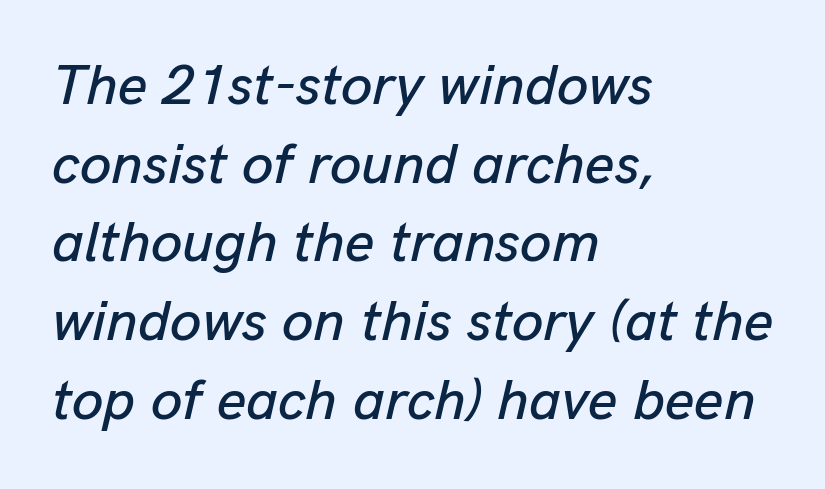
{"italic": "yes", "lean": "right", "slant_degrees": 13, "width": "normal", "stroke_contrast": "low", "x_height": "medium", "monospaced": "no", "underline": "no", "align": "left", "line_spacing": "normal", "line_spacing_ratio": 1.38, "letter_spacing": "normal", "letter_spacing_em": 0.0, "glyph_px": 57}
